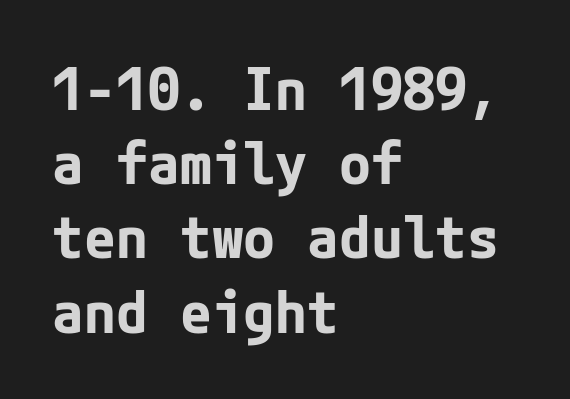
Strong, thick strokes mark this as bold type. Tall strokes in this sample are plumb rather than angled. I'd call this a sans setting — the letters go barefoot. Visually the block forms a straight wall on the left and a jagged coastline on the right. There is no visible air inserted between adjacent glyphs. The string is rendered with underlining switched off.
